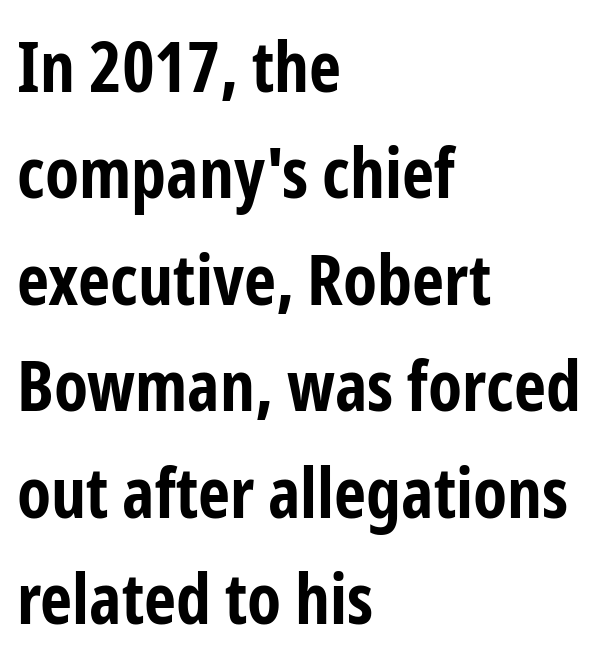
The image shows 70 px bold, condensed sans-serif type, upright; set left-aligned, normal line spacing (1.52x), normal letter spacing, not underlined; low stroke contrast and a medium x-height.
